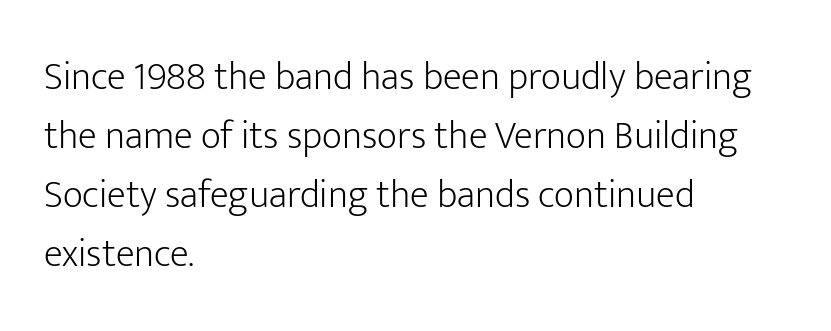
Does the copy run flush right? No — it runs flush left. Each row of text sits above clean, open space. Stems here are at most as thick as an everyday book face. Words appear dense and cohesive because spacing is normal.
